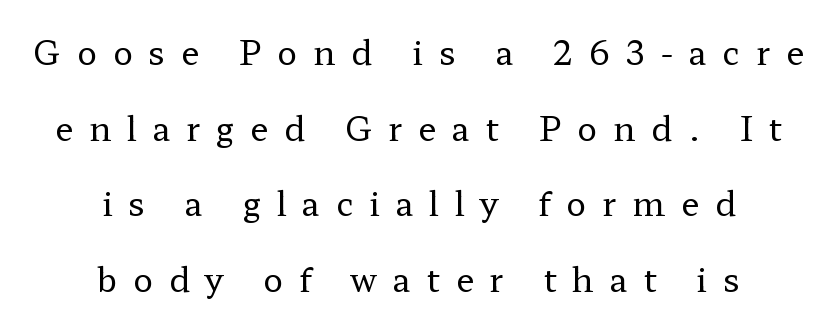
{"serif": "yes", "italic": "no", "bold": "no", "weight": "regular", "width": "wide", "stroke_contrast": "low", "x_height": "medium", "monospaced": "no", "underline": "no", "align": "center", "line_spacing": "loose", "line_spacing_ratio": 2.29, "letter_spacing": "wide", "letter_spacing_em": 0.48, "glyph_px": 33}
